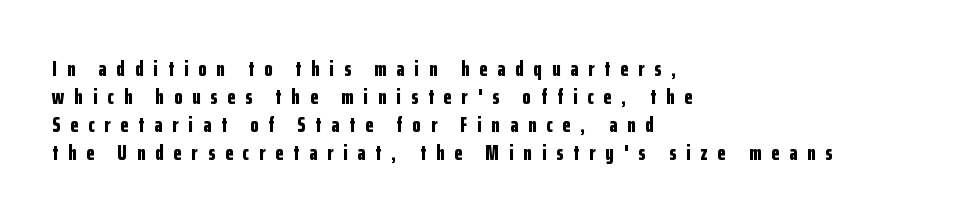
{"italic": "no", "bold": "yes", "underline": "no", "align": "left", "line_spacing": "normal", "line_spacing_ratio": 1.34, "letter_spacing": "wide", "letter_spacing_em": 0.48, "glyph_px": 21}
